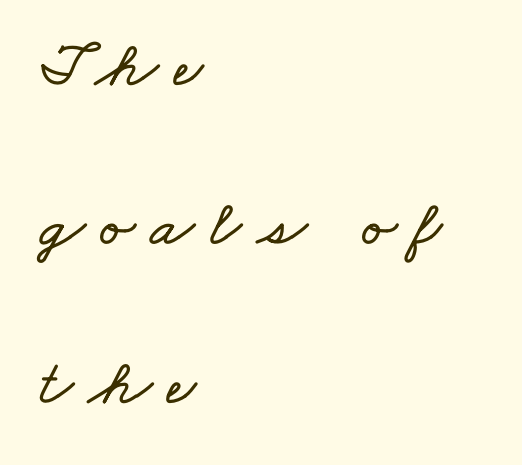
{"width": "wide", "stroke_contrast": "low", "x_height": "small", "monospaced": "no", "underline": "no", "align": "left", "line_spacing": "loose", "line_spacing_ratio": 2.45, "letter_spacing": "wide", "letter_spacing_em": 0.23, "glyph_px": 65}
